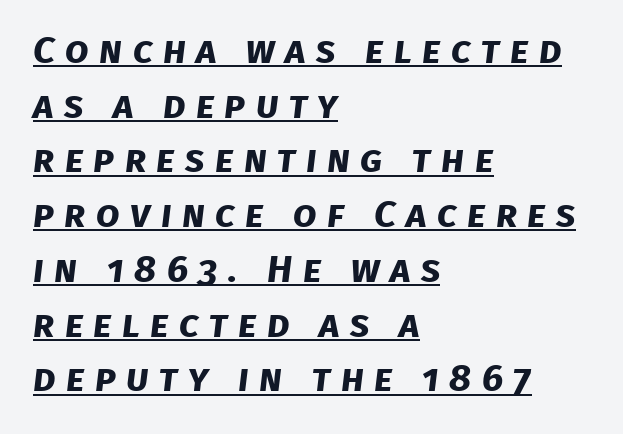
Q: Is the text bold? A: Yes.
Q: Is the typeface a serif or a sans-serif typeface? A: Sans-serif.
Q: Is the text underlined? A: Yes.
Q: How is the paragraph aligned? A: Left-aligned.
Q: Is the spacing between letters normal or unusually wide? A: Unusually wide.
Q: Is the spacing between lines tight, normal or loose? A: Normal.
Q: Width (condensed, normal, or wide)? A: Normal.
Q: Stroke contrast? A: Low.
Q: x-height? A: Large.
Q: Monospaced? A: No.
